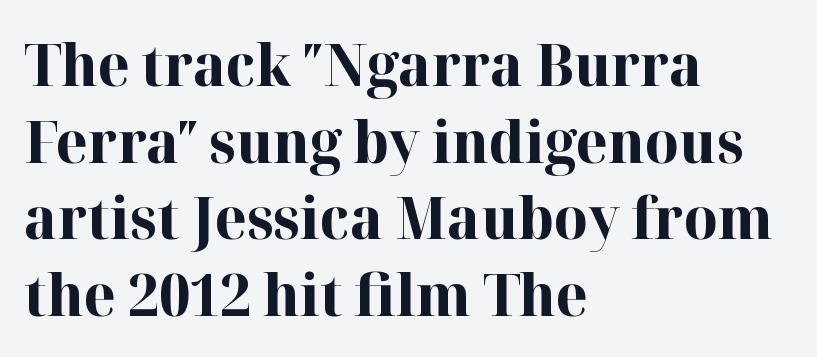
{"serif": "yes", "italic": "no", "bold": "yes", "weight": "bold", "width": "normal", "stroke_contrast": "high", "x_height": "medium", "monospaced": "no", "underline": "no", "align": "left", "line_spacing": "normal", "line_spacing_ratio": 1.32, "letter_spacing": "normal", "letter_spacing_em": 0.0, "glyph_px": 58}
